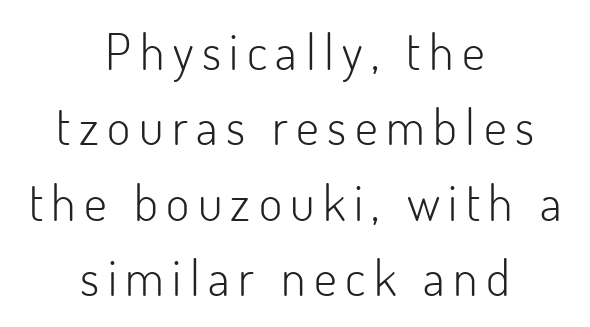
Is this a heavy cut? Hardly; it is regular or lighter. Proportional: the letters do not fall into vertical columns. No feet cap the strokes, marking this as sans-serif type. Descender tails drop into unmarked territory. Leading: standard. The whitespace from short lines is split evenly between both sides.
